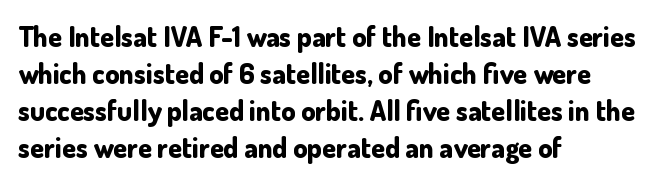
The image shows 28 px bold sans-serif type, upright; set left-aligned, normal line spacing (1.32x), normal letter spacing, not underlined; low stroke contrast and a small x-height.
